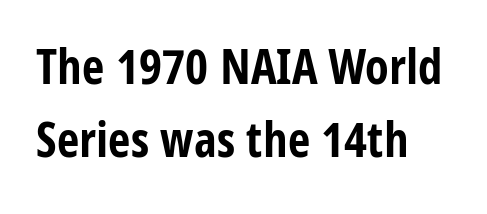
Quick note: underline off. Ascenders rise straight up at ninety degrees. You could not count columns in this text — the font is proportionally spaced. A full-strength bold gives these letters their thick strokes. Inter-character spacing is left at the font's built-in metrics.
